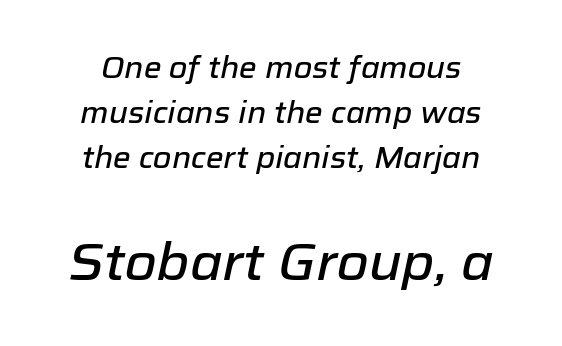
Q: Is the text italic (slanted)? A: Yes, it leans right by about 12 degrees.
Q: Is the text underlined? A: No.
Q: How is the paragraph aligned? A: Centered.
Q: Is the spacing between letters normal or unusually wide? A: Normal.
Q: Is the spacing between lines tight, normal or loose? A: Normal.
Q: Which block of text is set in a larger size, the first (top) or the second (bottom)? A: The second (bottom) one.
Q: Width (condensed, normal, or wide)? A: Normal.
Q: Stroke contrast? A: Low.
Q: x-height? A: Medium.
Q: Monospaced? A: No.
